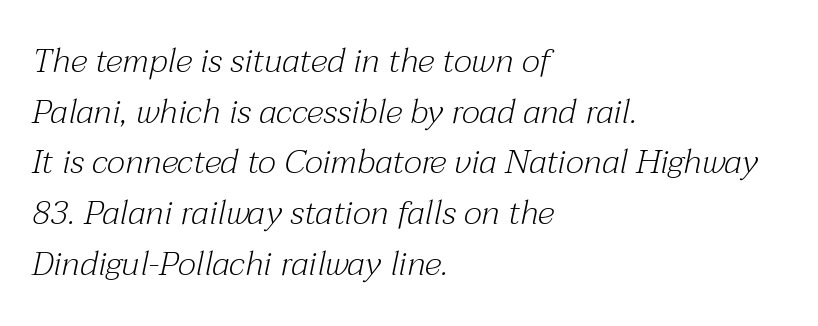
{"serif": "yes", "italic": "yes", "lean": "right", "slant_degrees": 12, "bold": "no", "weight": "light", "width": "normal", "stroke_contrast": "medium", "x_height": "medium", "monospaced": "no", "underline": "no", "align": "left", "line_spacing": "normal", "line_spacing_ratio": 1.49, "letter_spacing": "normal", "letter_spacing_em": 0.0, "glyph_px": 34}
